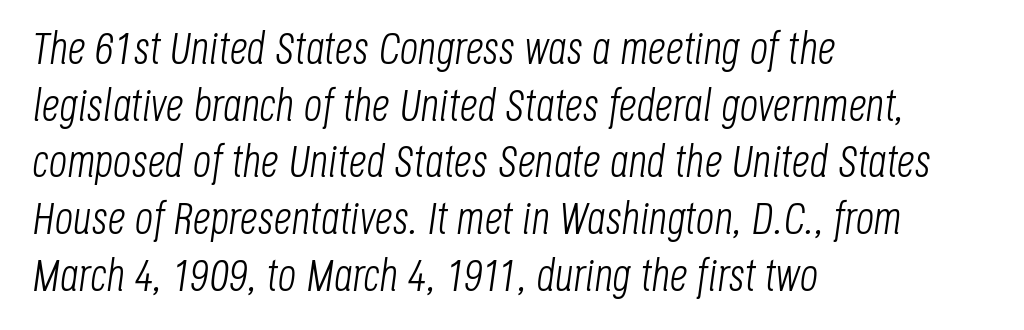
Q: Is the text bold? A: No.
Q: Is the text italic (slanted)? A: Yes, it leans right by about 8 degrees.
Q: Is the text underlined? A: No.
Q: How is the paragraph aligned? A: Left-aligned.
Q: Is the spacing between letters normal or unusually wide? A: Normal.
Q: Is the spacing between lines tight, normal or loose? A: Normal.
Q: Width (condensed, normal, or wide)? A: Condensed.
Q: Stroke contrast? A: Low.
Q: x-height? A: Large.
Q: Monospaced? A: No.
